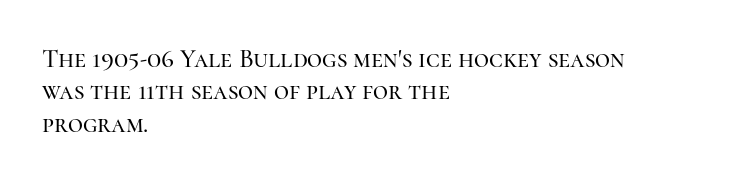
The image shows 26 px text type, upright; set left-aligned, normal line spacing (1.25x), normal letter spacing, not underlined.
